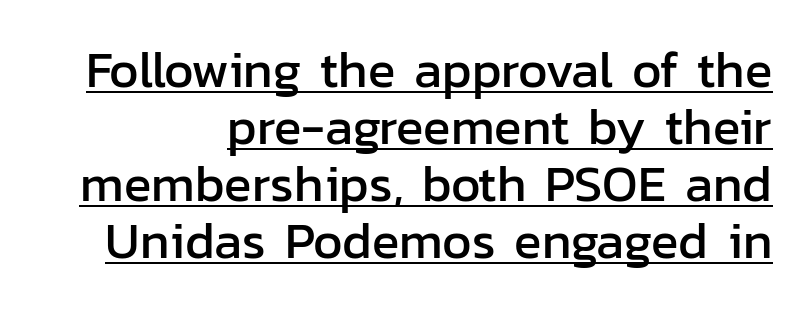
Q: Is the text italic (slanted)? A: No, it is upright.
Q: Is the typeface a serif or a sans-serif typeface? A: Sans-serif.
Q: Is the text underlined? A: Yes.
Q: How is the paragraph aligned? A: Right-aligned.
Q: Is the spacing between letters normal or unusually wide? A: Normal.
Q: Is the spacing between lines tight, normal or loose? A: Tight.
Q: Width (condensed, normal, or wide)? A: Normal.
Q: Stroke contrast? A: Low.
Q: x-height? A: Medium.
Q: Monospaced? A: No.
